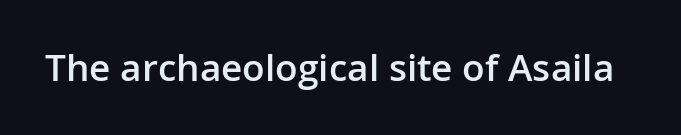
Q: Is the text bold? A: Semi-bold.
Q: Is the text italic (slanted)? A: No, it is upright.
Q: Is the typeface a serif or a sans-serif typeface? A: Sans-serif.
Q: Is the text underlined? A: No.
Q: Is the spacing between letters normal or unusually wide? A: Normal.
Q: Width (condensed, normal, or wide)? A: Normal.
Q: Stroke contrast? A: Low.
Q: x-height? A: Medium.
Q: Monospaced? A: No.
